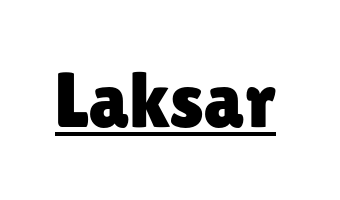
In terms of posture, this sample is upright. The passage shown is typed in a proportional face where columns would drift. Students, observe the line beneath the letters — that is underlining. Tracking here is standard; glyphs follow each other at the usual distance. Serif or sans? Sans — the stroke terminals are bare.
